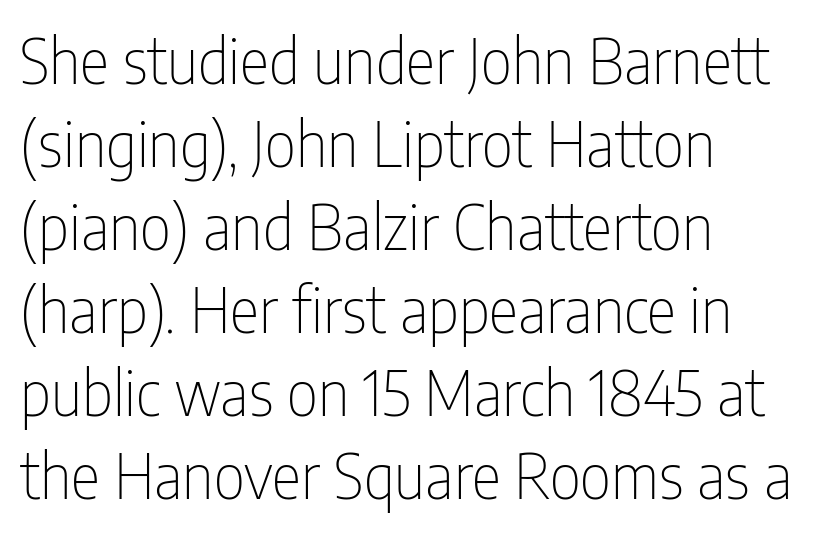
The image shows 62 px thin, condensed sans-serif type, upright; set left-aligned, normal line spacing (1.34x), normal letter spacing, not underlined; low stroke contrast and a medium x-height.
